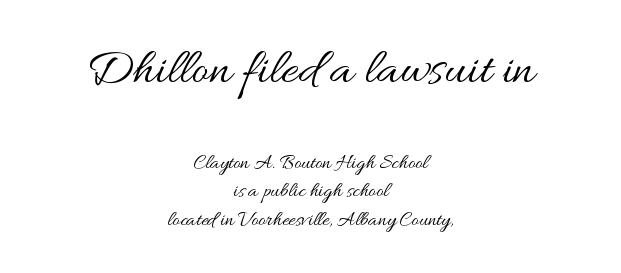
The image shows 52 px regular-weight, wide type; set centered, normal line spacing (1.34x), normal letter spacing, not underlined; the first (top) block is 2.48x larger; medium stroke contrast and a small x-height.
